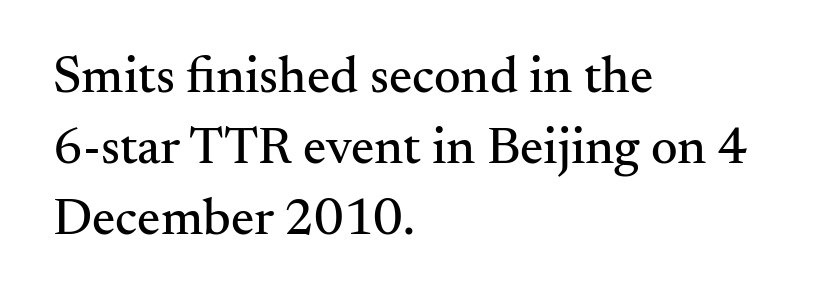
{"serif": "yes", "italic": "no", "width": "normal", "stroke_contrast": "medium", "x_height": "small", "monospaced": "no", "underline": "no", "align": "left", "line_spacing": "normal", "line_spacing_ratio": 1.37, "letter_spacing": "normal", "letter_spacing_em": 0.0, "glyph_px": 52}
